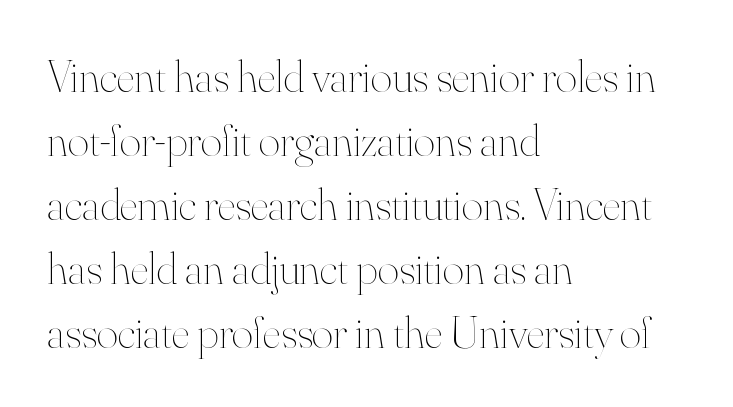
Q: Is the text bold? A: No.
Q: Is the text italic (slanted)? A: No, it is upright.
Q: Is the text underlined? A: No.
Q: How is the paragraph aligned? A: Left-aligned.
Q: Is the spacing between letters normal or unusually wide? A: Normal.
Q: Is the spacing between lines tight, normal or loose? A: Normal.
Q: Width (condensed, normal, or wide)? A: Normal.
Q: Stroke contrast? A: High.
Q: x-height? A: Small.
Q: Monospaced? A: No.
